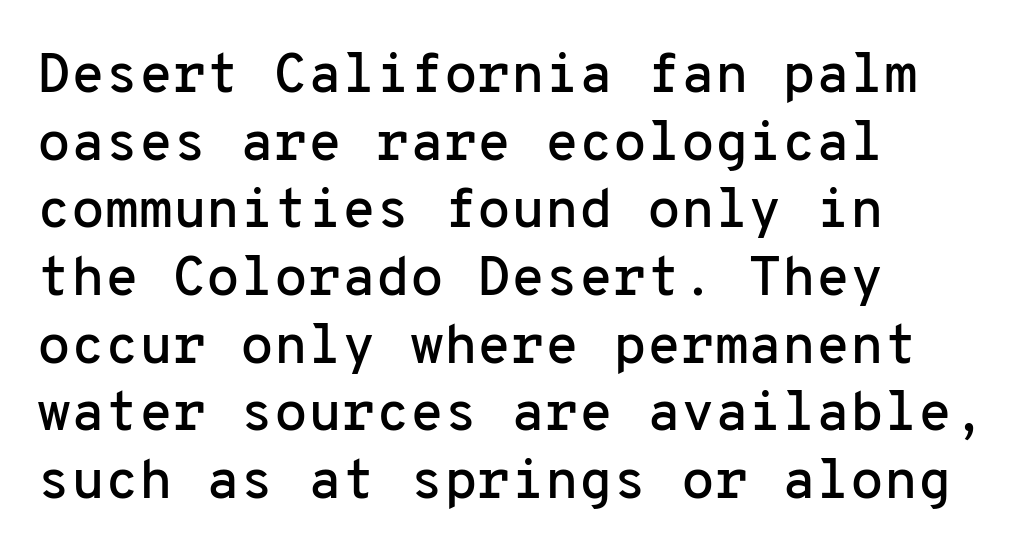
Q: Is the text italic (slanted)? A: No, it is upright.
Q: Is the typeface a serif or a sans-serif typeface? A: Sans-serif.
Q: Is the text underlined? A: No.
Q: How is the paragraph aligned? A: Left-aligned.
Q: Is the spacing between letters normal or unusually wide? A: Normal.
Q: Width (condensed, normal, or wide)? A: Normal.
Q: Stroke contrast? A: Low.
Q: x-height? A: Medium.
Q: Monospaced? A: Yes.
